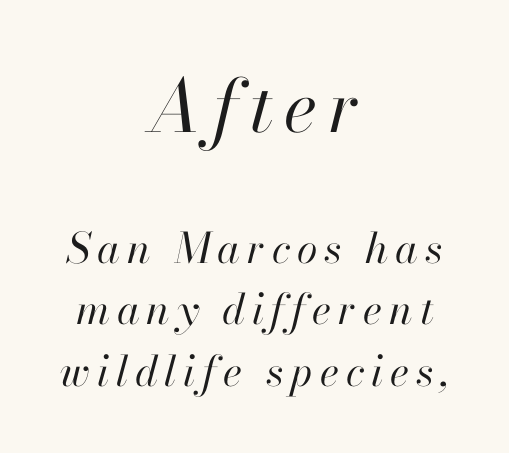
{"italic": "yes", "lean": "right", "slant_degrees": 13, "bold": "no", "weight": "regular", "width": "normal", "stroke_contrast": "high", "x_height": "small", "monospaced": "no", "underline": "no", "align": "center", "line_spacing": "normal", "line_spacing_ratio": 1.47, "larger_block": "first", "size_ratio": 1.74, "glyph_px": 73}
